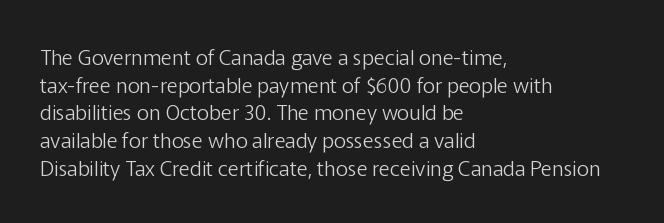
Q: Is the text bold? A: No.
Q: Is the text italic (slanted)? A: No, it is upright.
Q: Is the text underlined? A: No.
Q: How is the paragraph aligned? A: Left-aligned.
Q: Is the spacing between letters normal or unusually wide? A: Normal.
Q: Is the spacing between lines tight, normal or loose? A: Normal.
